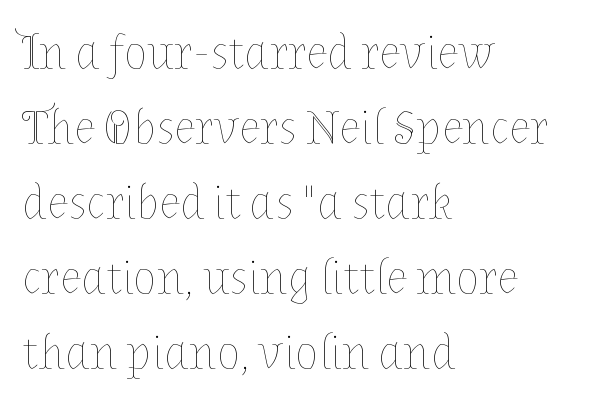
The image shows 48 px thin type, upright; set left-aligned, normal line spacing (1.56x), normal letter spacing, not underlined; low stroke contrast and a medium x-height.
